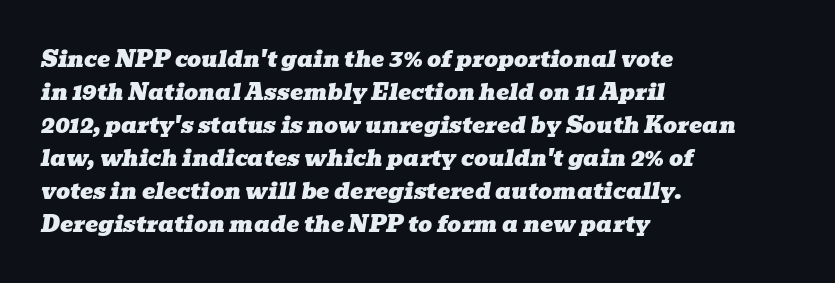
Descenders are the only things crossing below the line. Compared with typical paragraphs, the rows here are spaced about the same. The text block is weighted toward the left margin, trailing off unevenly rightward. The text carries the slant typical of an italic or oblique font.
